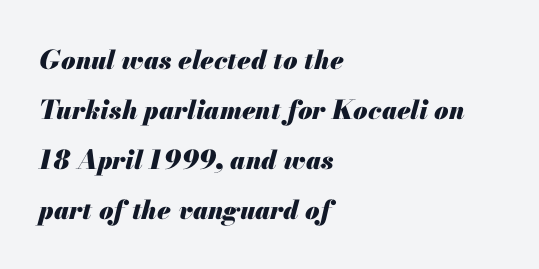
{"italic": "yes", "lean": "right", "slant_degrees": 13, "bold": "yes", "underline": "no", "align": "left", "line_spacing": "loose", "line_spacing_ratio": 1.92, "letter_spacing": "normal", "letter_spacing_em": 0.0, "glyph_px": 26}
